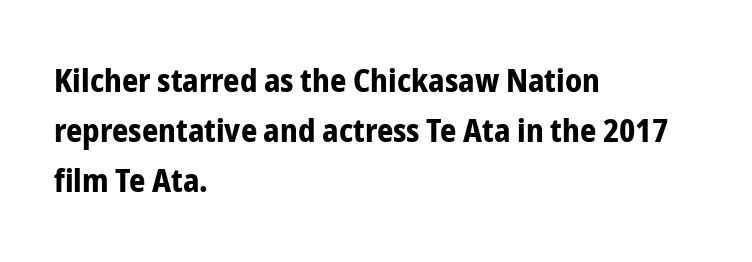
{"serif": "no", "italic": "no", "bold": "yes", "weight": "bold", "width": "condensed", "stroke_contrast": "low", "x_height": "medium", "monospaced": "no", "underline": "no", "align": "left", "line_spacing": "normal", "line_spacing_ratio": 1.57, "letter_spacing": "normal", "letter_spacing_em": 0.0, "glyph_px": 32}
